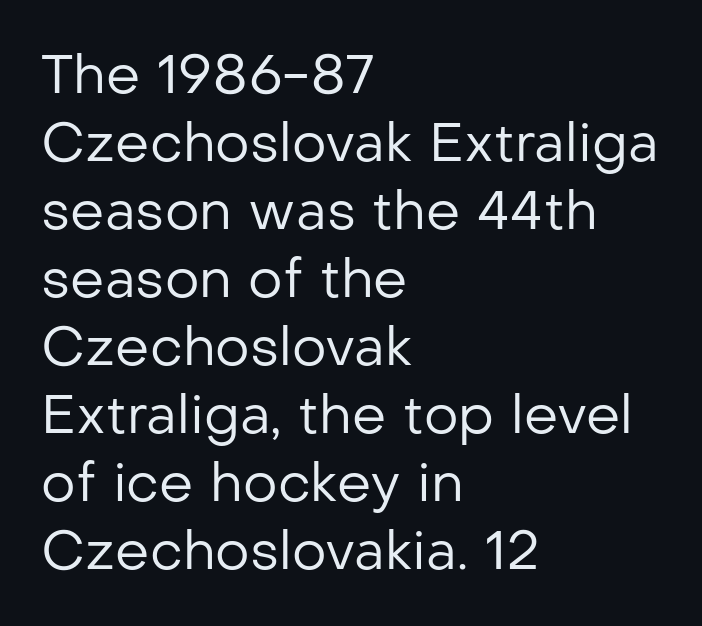
Characters remain perfectly vertical along every line. Glance below the letters and you will spot only blank space. The font is comparable to plain body text, perhaps lighter. The compositor pushed each line to the left boundary.
